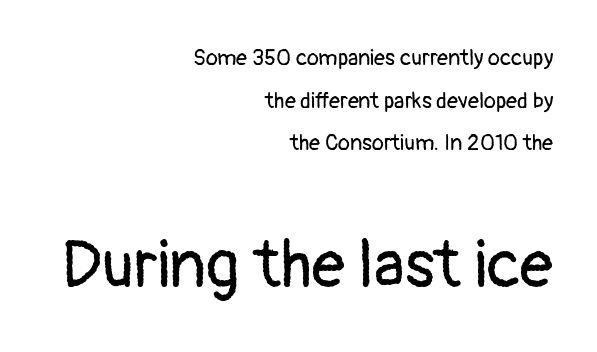
Q: Is the text bold? A: No.
Q: Is the text italic (slanted)? A: No, it is upright.
Q: Is the typeface a serif or a sans-serif typeface? A: Sans-serif.
Q: Is the text underlined? A: No.
Q: How is the paragraph aligned? A: Right-aligned.
Q: Is the spacing between letters normal or unusually wide? A: Normal.
Q: Is the spacing between lines tight, normal or loose? A: Loose.
Q: Which block of text is set in a larger size, the first (top) or the second (bottom)? A: The second (bottom) one.
Q: Width (condensed, normal, or wide)? A: Normal.
Q: Stroke contrast? A: Low.
Q: x-height? A: Medium.
Q: Monospaced? A: No.
